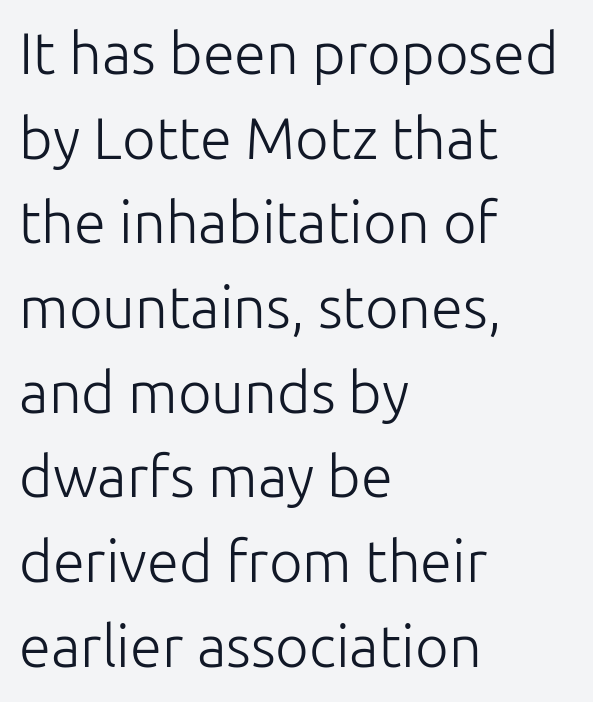
The image shows 58 px light sans-serif type, upright; set left-aligned, normal line spacing (1.46x), normal letter spacing, not underlined; low stroke contrast and a medium x-height.
